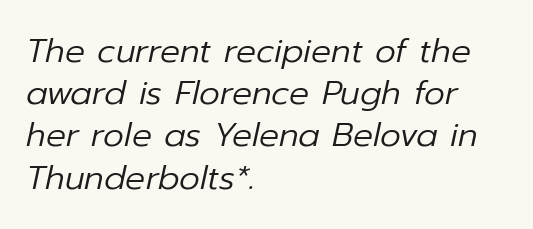
A typesetter would call this proportional, since set widths differ per character. Each new line begins a customary step beneath the previous one. The foot of each line stays bare and open. No heavy texture on the line: the type isn't bold. Each line starts at the same left margin while the right side varies. These lines were composed using italics.
